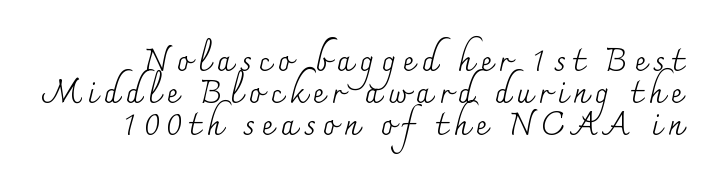
{"serif": "yes", "bold": "no", "weight": "regular", "width": "normal", "stroke_contrast": "medium", "x_height": "small", "monospaced": "no", "underline": "no", "line_spacing": "tight", "line_spacing_ratio": 1.0, "letter_spacing": "wide", "letter_spacing_em": 0.21, "glyph_px": 32}
